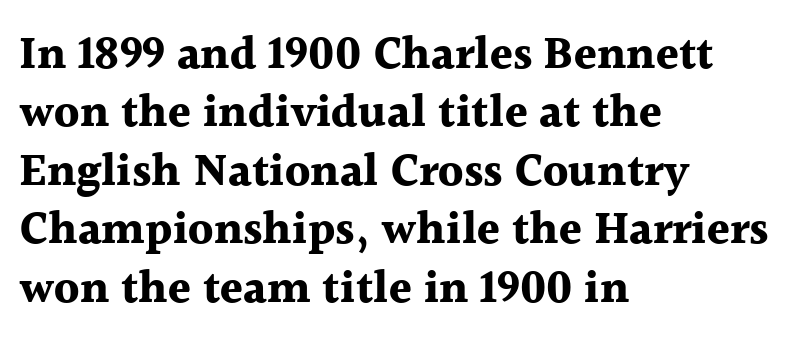
This is the regular roman posture of the typeface. The typesetter chose a ragged-right arrangement here. Chunky letters — that's bold for sure. Here the designer chose a conventional face with non-uniform glyph widths. Normally led — the rows are evenly, conventionally spaced. Observe the serifs anchoring each vertical stroke in this sample.
